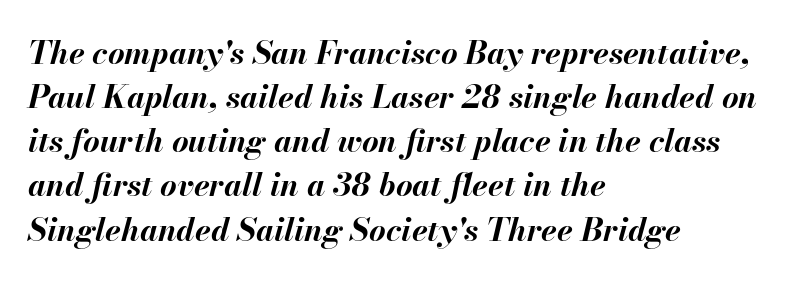
Decoration check: the copy has no underline. Compared with a centered layout, this one pins lines to the left instead. Does the leading feel generous? No, just average. The letters advance in unequal steps, a hallmark of proportional type. These lines carry a lot of weight — the face is fully bold.
